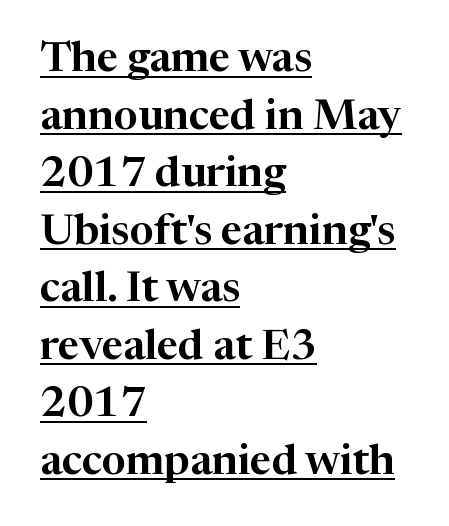
This sample uses plain, unmodified letter spacing. In terms of posture, this sample is upright. The rendering uses a moderate line-height, typical for paragraphs. Note the varied advance widths — an 'i' is clearly narrower than an 'm'.
